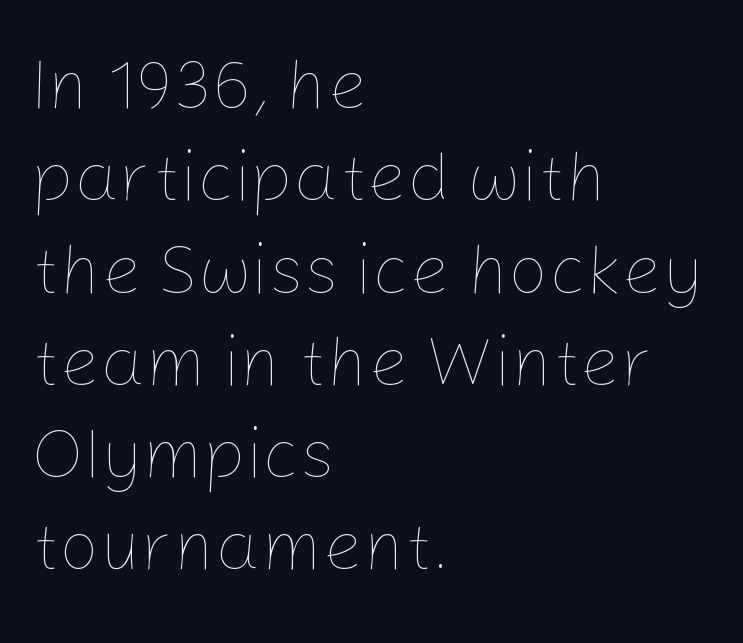
Q: Is the text bold? A: No.
Q: Is the text italic (slanted)? A: No, it is upright.
Q: Is the text underlined? A: No.
Q: How is the paragraph aligned? A: Left-aligned.
Q: Is the spacing between letters normal or unusually wide? A: Normal.
Q: Is the spacing between lines tight, normal or loose? A: Normal.
Q: Width (condensed, normal, or wide)? A: Normal.
Q: Stroke contrast? A: Low.
Q: x-height? A: Medium.
Q: Monospaced? A: No.
